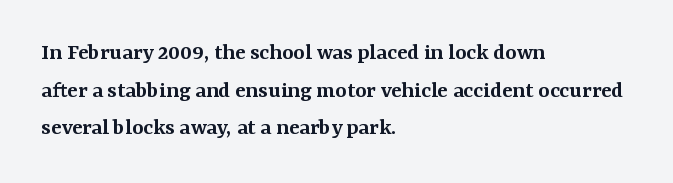
{"italic": "no", "bold": "semi", "underline": "no", "align": "left", "line_spacing": "normal", "line_spacing_ratio": 1.57, "letter_spacing": "normal", "letter_spacing_em": 0.0, "glyph_px": 24}
